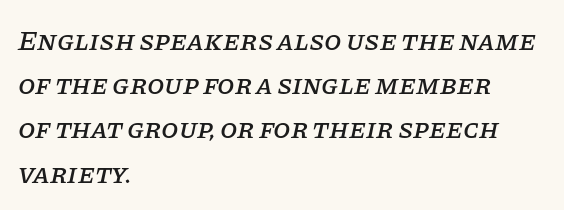
The face used here is proportionally spaced, like ordinary book or web type. Characters follow at the spacing the type designer built in. The font family rendered here belongs to the serif group. Left-aligned paragraph, ragged on the right.
